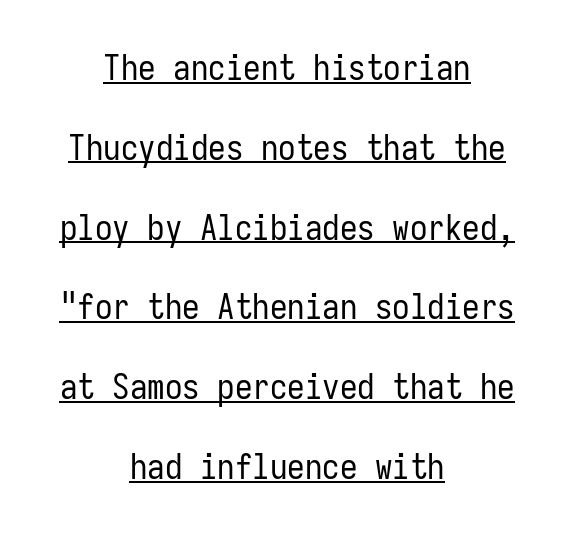
Compared with a typical body face, this is equally light or lighter still. How are the letters spaced? Ordinarily, with no added tracking. The leading is generous, giving the passage an open texture. The specimen includes a rule beneath the text block's lines. Does the copy run flush right? No — it is centered line by line.
